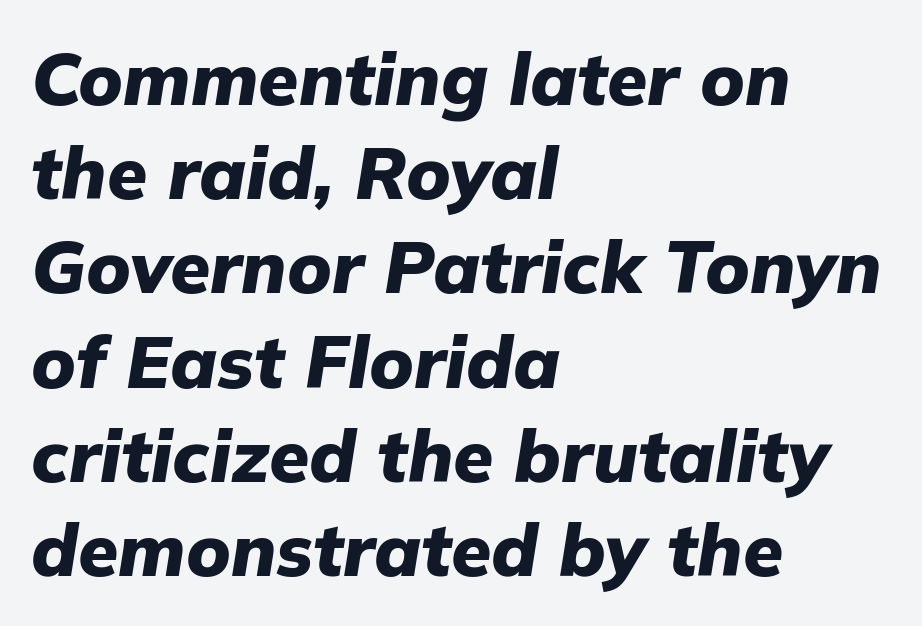
You can tell it's italic because the verticals aren't actually vertical. The passage is arranged the way most books set body copy — flush left. The area under the type is left untouched. Each new line begins a customary step beneath the previous one. The strokes are fattened all the way to bold.
